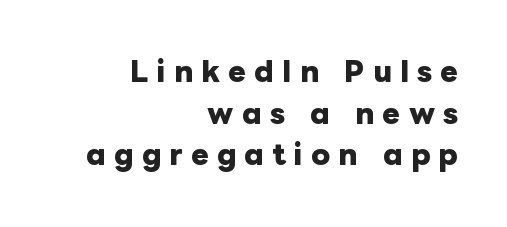
{"italic": "no", "bold": "yes", "underline": "no", "align": "right", "line_spacing": "normal", "line_spacing_ratio": 1.54, "letter_spacing": "wide", "letter_spacing_em": 0.3, "glyph_px": 27}
